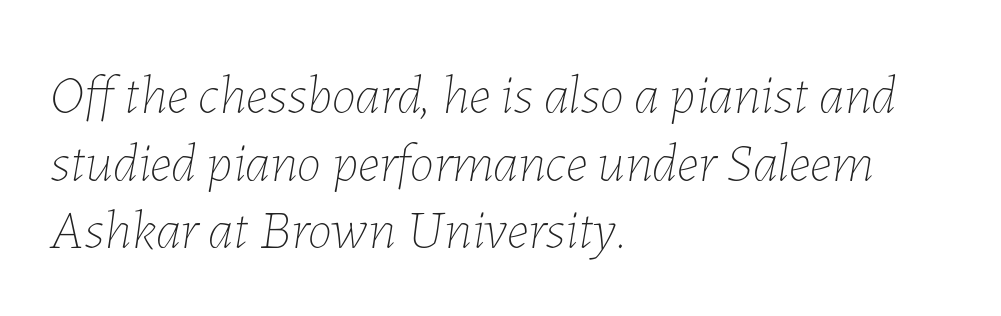
The image shows 55 px thin type, italic (leaning right); set left-aligned, line spacing 1.23x, normal letter spacing, not underlined; low stroke contrast and a medium x-height.
